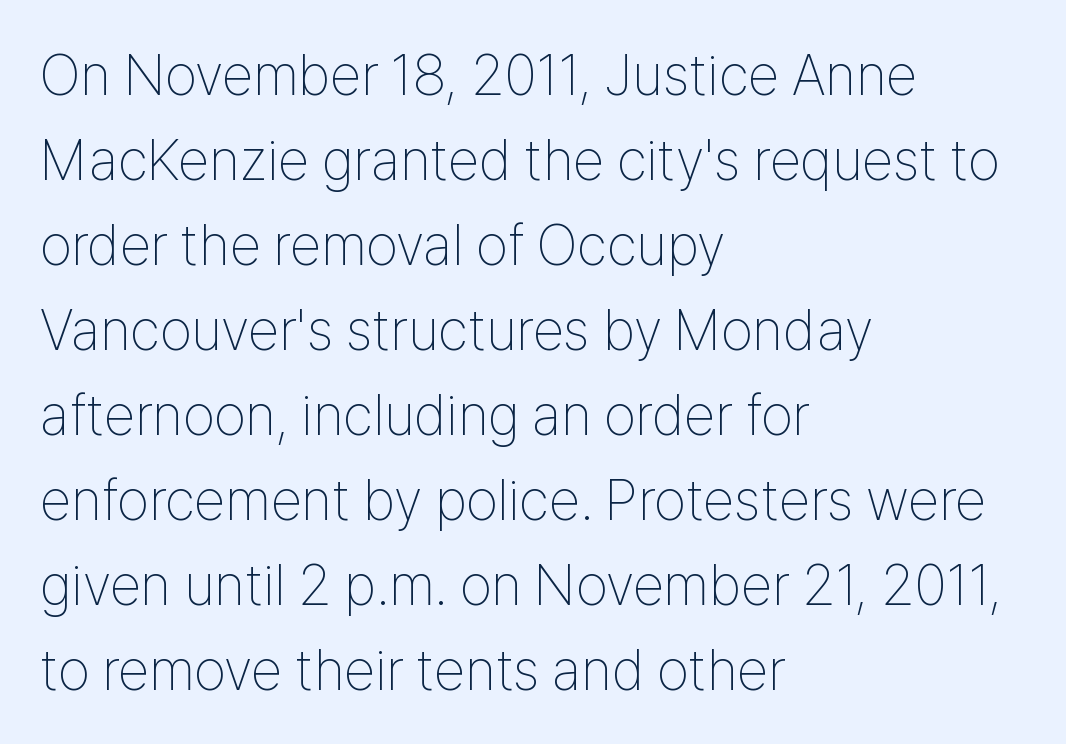
Q: Is the text bold? A: No.
Q: Is the text italic (slanted)? A: No, it is upright.
Q: Is the typeface a serif or a sans-serif typeface? A: Sans-serif.
Q: Is the text underlined? A: No.
Q: How is the paragraph aligned? A: Left-aligned.
Q: Is the spacing between letters normal or unusually wide? A: Normal.
Q: Is the spacing between lines tight, normal or loose? A: Normal.
Q: Width (condensed, normal, or wide)? A: Condensed.
Q: Stroke contrast? A: Low.
Q: x-height? A: Medium.
Q: Monospaced? A: No.
